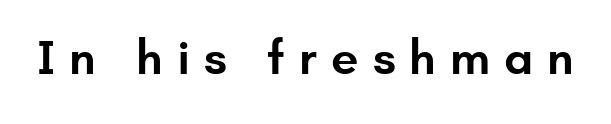
The image shows 49 px semibold sans-serif type, upright; set unusually wide letter spacing (+0.28 em), not underlined; low stroke contrast and a small x-height.
